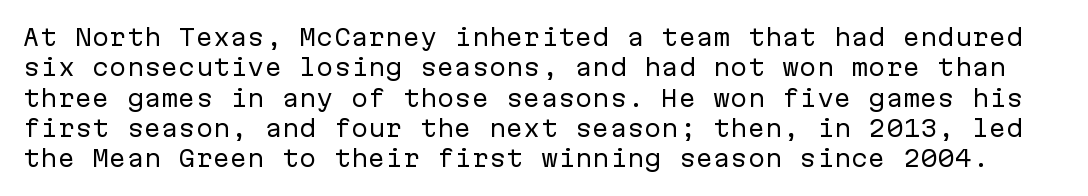
The image shows 23 px text type, upright; set normal line spacing (1.32x), normal letter spacing, not underlined.
